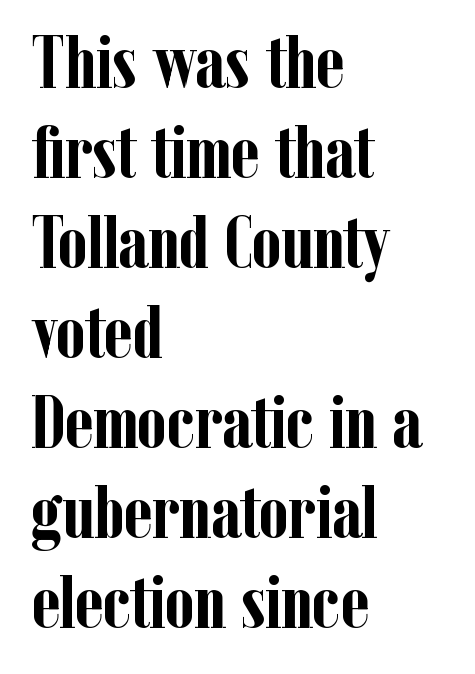
Q: Is the text bold? A: Yes.
Q: Is the text italic (slanted)? A: No, it is upright.
Q: Is the typeface a serif or a sans-serif typeface? A: Serif.
Q: Is the text underlined? A: No.
Q: How is the paragraph aligned? A: Left-aligned.
Q: Is the spacing between letters normal or unusually wide? A: Normal.
Q: Width (condensed, normal, or wide)? A: Condensed.
Q: Stroke contrast? A: Low.
Q: x-height? A: Medium.
Q: Monospaced? A: No.
